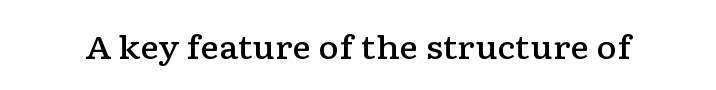
{"serif": "yes", "italic": "no", "bold": "semi", "weight": "semibold", "width": "wide", "stroke_contrast": "low", "x_height": "medium", "monospaced": "no", "underline": "no", "letter_spacing": "normal", "letter_spacing_em": 0.0, "glyph_px": 32}
